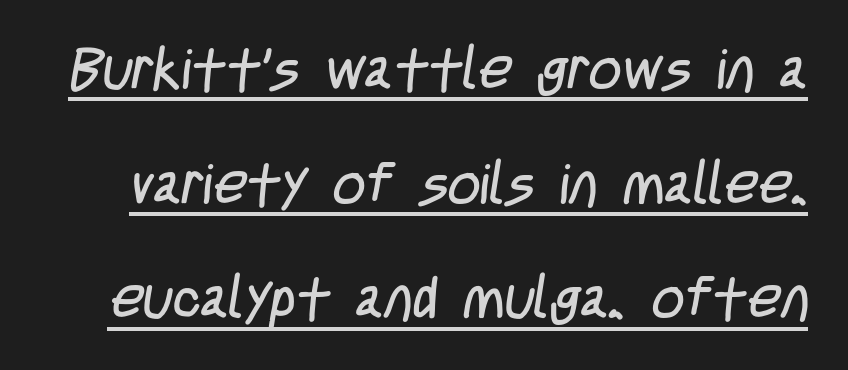
Stems and bowls with no extra thickness — not bold. Successive baselines arrive slowly, with a big drop between each. Looks like regular typesetting: each glyph gets only the width it needs. The line texture is even and compact thanks to regular tracking.
